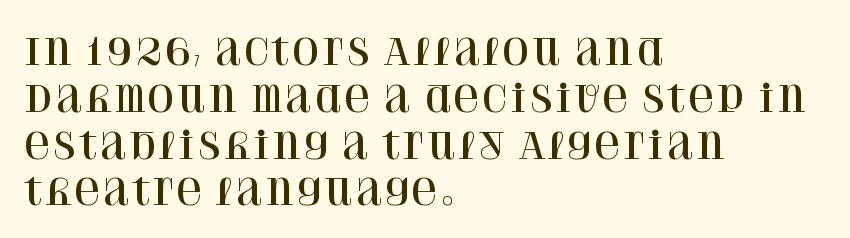
{"serif": "yes", "italic": "no", "width": "normal", "stroke_contrast": "high", "x_height": "large", "monospaced": "no", "underline": "no", "align": "left", "line_spacing": "normal", "line_spacing_ratio": 1.3, "letter_spacing": "normal", "letter_spacing_em": 0.0, "glyph_px": 36}
